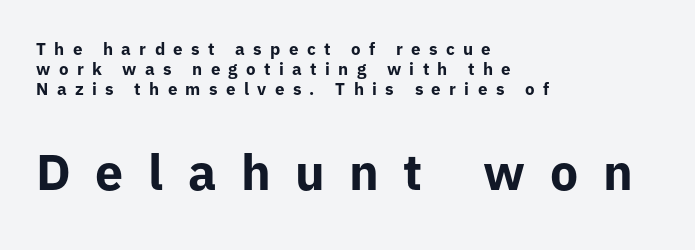
{"serif": "no", "italic": "no", "bold": "yes", "weight": "bold", "width": "normal", "stroke_contrast": "low", "x_height": "medium", "monospaced": "no", "underline": "no", "align": "left", "line_spacing_ratio": 1.18, "letter_spacing": "wide", "letter_spacing_em": 0.49, "larger_block": "second", "size_ratio": 2.94, "glyph_px": 50}
